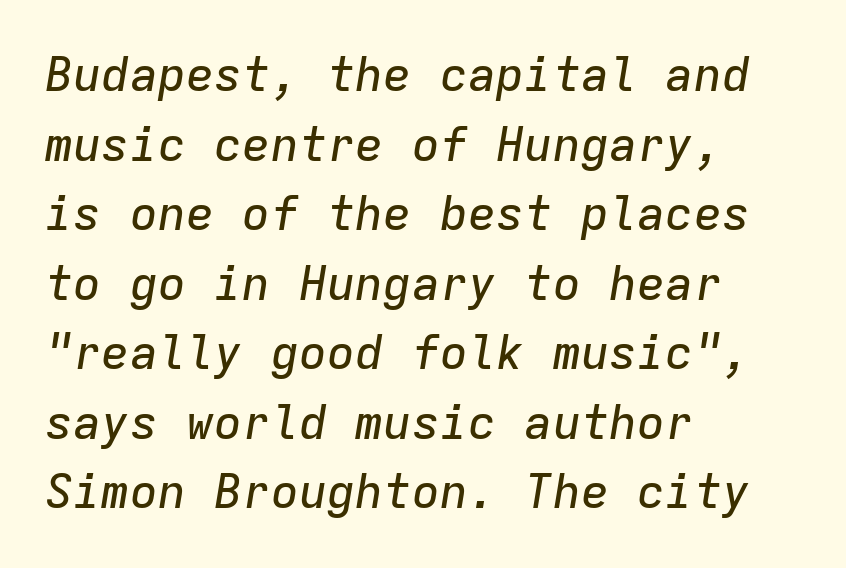
The image shows 47 px text type, italic (leaning right), monospaced; set left-aligned, normal line spacing (1.48x), normal letter spacing, not underlined; low stroke contrast and a medium x-height.
